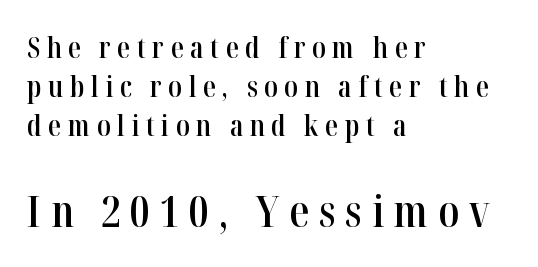
{"serif": "yes", "italic": "no", "bold": "semi", "weight": "semibold", "width": "condensed", "stroke_contrast": "high", "x_height": "medium", "monospaced": "no", "underline": "no", "align": "left", "line_spacing": "normal", "line_spacing_ratio": 1.35, "letter_spacing": "wide", "letter_spacing_em": 0.22, "larger_block": "second", "size_ratio": 1.52, "glyph_px": 44}
